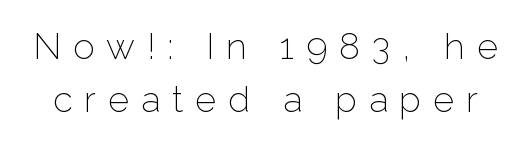
The axis of the letterforms is exactly vertical. Lines of text with bare space underneath. You could not count columns in this text — the font is proportionally spaced. On a weight scale, this lands at 450 or below.
